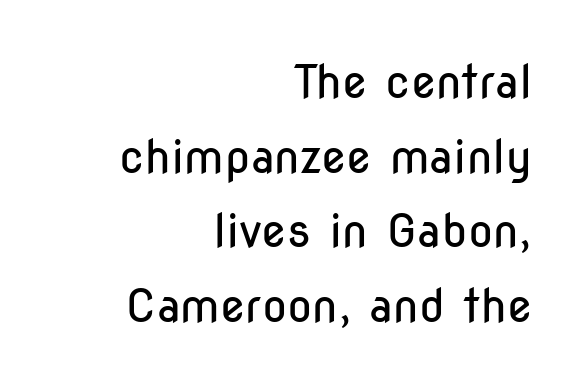
The image shows 46 px regular-weight, condensed sans-serif type, upright; set right-aligned, normal line spacing (1.62x), normal letter spacing, not underlined; low stroke contrast and a medium x-height.
